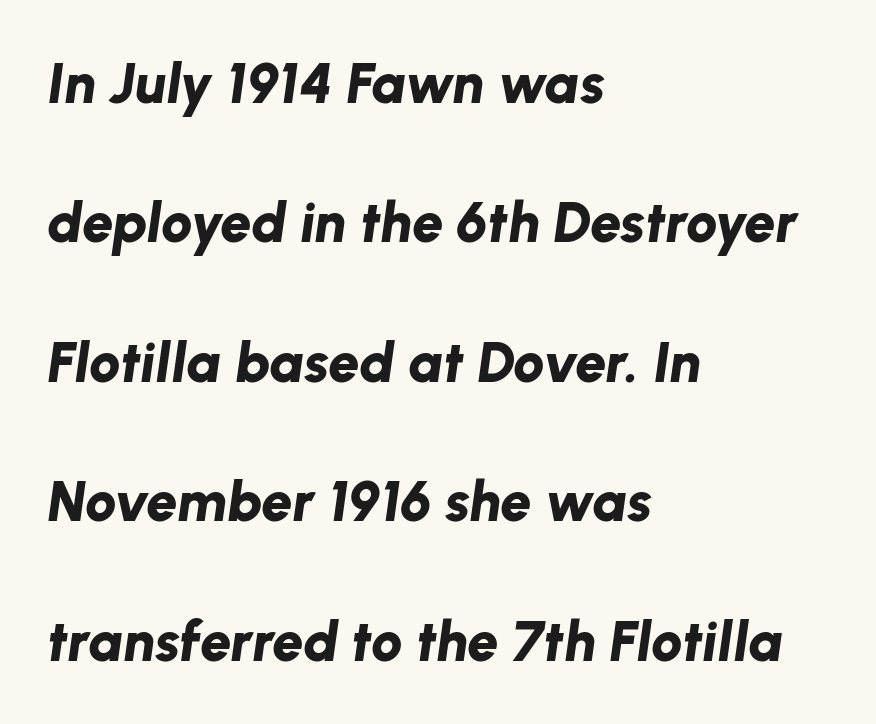
Character widths vary here, with narrow letters taking less room than wide ones. The passage shown has conventional tracking throughout. The passage shown stacks its lines with a broad gap. Slant detected: the letters are inclined.
